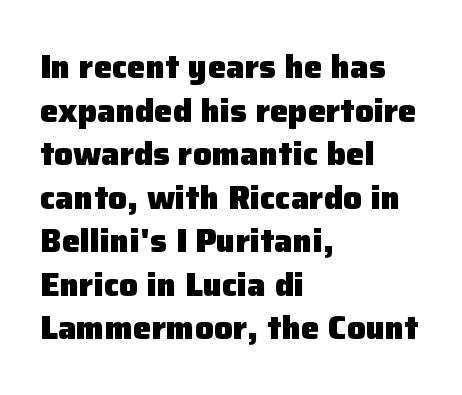
{"serif": "no", "italic": "no", "bold": "yes", "weight": "heavy", "width": "normal", "stroke_contrast": "low", "x_height": "medium", "monospaced": "no", "underline": "no", "align": "left", "line_spacing": "normal", "line_spacing_ratio": 1.32, "letter_spacing": "normal", "letter_spacing_em": 0.0, "glyph_px": 33}
